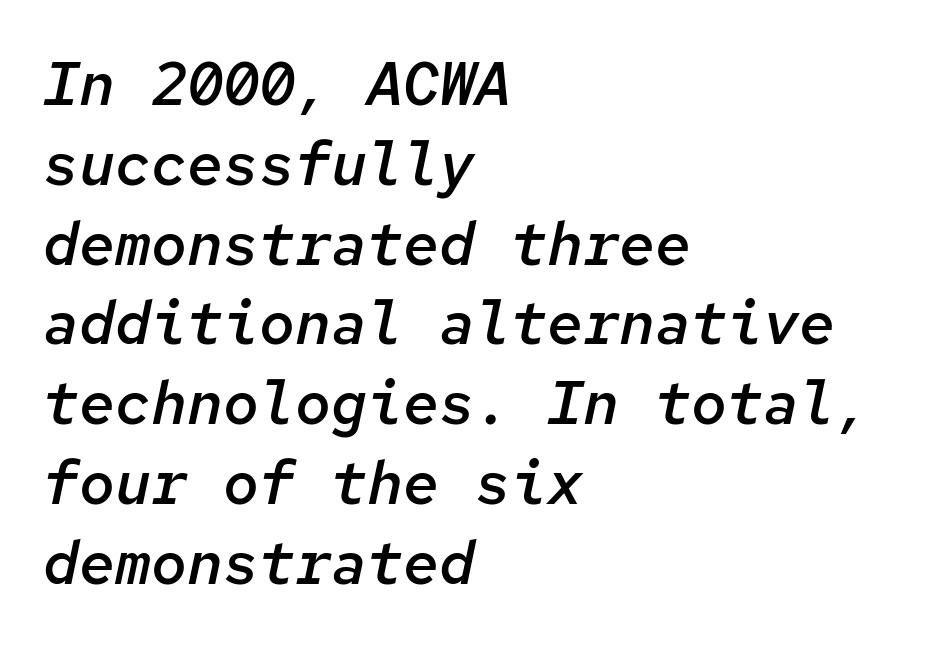
Q: Is the text bold? A: Semi-bold.
Q: Is the text italic (slanted)? A: Yes, it leans right by about 12 degrees.
Q: Is the text underlined? A: No.
Q: How is the paragraph aligned? A: Left-aligned.
Q: Is the spacing between letters normal or unusually wide? A: Normal.
Q: Is the spacing between lines tight, normal or loose? A: Normal.
Q: Width (condensed, normal, or wide)? A: Normal.
Q: Stroke contrast? A: Low.
Q: x-height? A: Medium.
Q: Monospaced? A: Yes.
